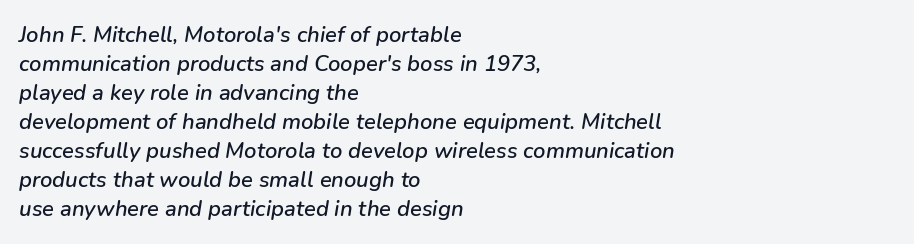
{"italic": "yes", "lean": "right", "slant_degrees": 9, "underline": "no", "align": "left", "line_spacing": "normal", "line_spacing_ratio": 1.32, "letter_spacing": "normal", "letter_spacing_em": 0.0, "glyph_px": 22}
